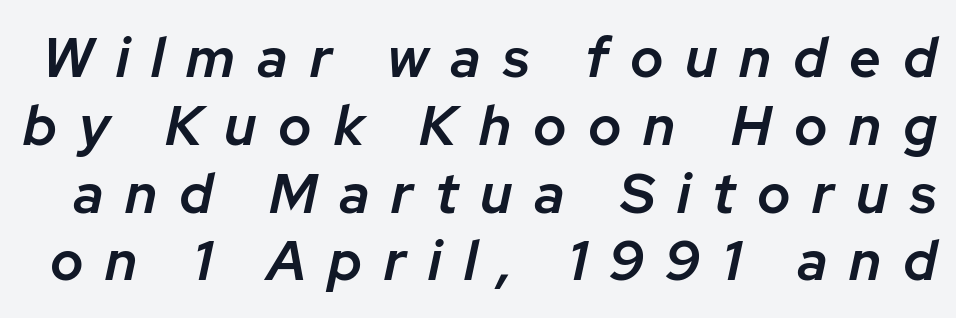
The image shows 56 px semibold type, italic (leaning right); set line spacing 1.21x, unusually wide letter spacing (+0.39 em), not underlined; low stroke contrast and a medium x-height.
